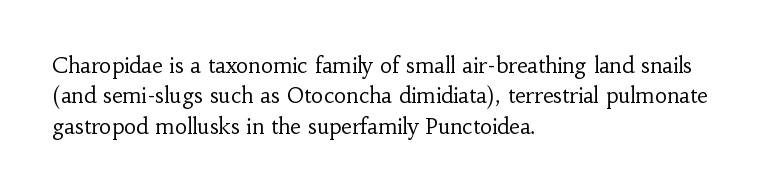
Q: Is the text bold? A: No.
Q: Is the text italic (slanted)? A: No, it is upright.
Q: Is the text underlined? A: No.
Q: How is the paragraph aligned? A: Left-aligned.
Q: Is the spacing between letters normal or unusually wide? A: Normal.
Q: Is the spacing between lines tight, normal or loose? A: Normal.
